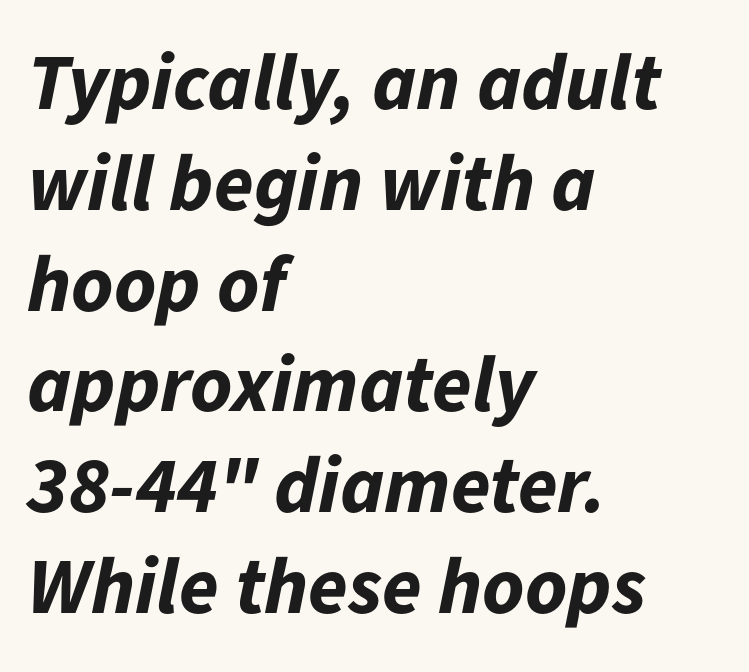
Q: Is the text bold? A: Yes.
Q: Is the text italic (slanted)? A: Yes, it leans right by about 11 degrees.
Q: Is the text underlined? A: No.
Q: How is the paragraph aligned? A: Left-aligned.
Q: Is the spacing between letters normal or unusually wide? A: Normal.
Q: Is the spacing between lines tight, normal or loose? A: Normal.
Q: Width (condensed, normal, or wide)? A: Normal.
Q: Stroke contrast? A: Low.
Q: x-height? A: Medium.
Q: Monospaced? A: No.
